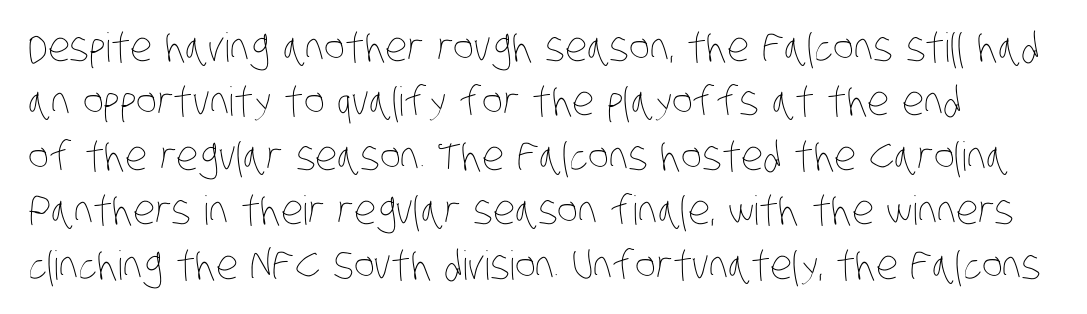
Q: Is the text bold? A: No.
Q: Is the text underlined? A: No.
Q: Is the spacing between letters normal or unusually wide? A: Normal.
Q: Is the spacing between lines tight, normal or loose? A: Normal.
Q: Width (condensed, normal, or wide)? A: Condensed.
Q: Stroke contrast? A: Low.
Q: x-height? A: Large.
Q: Monospaced? A: No.
